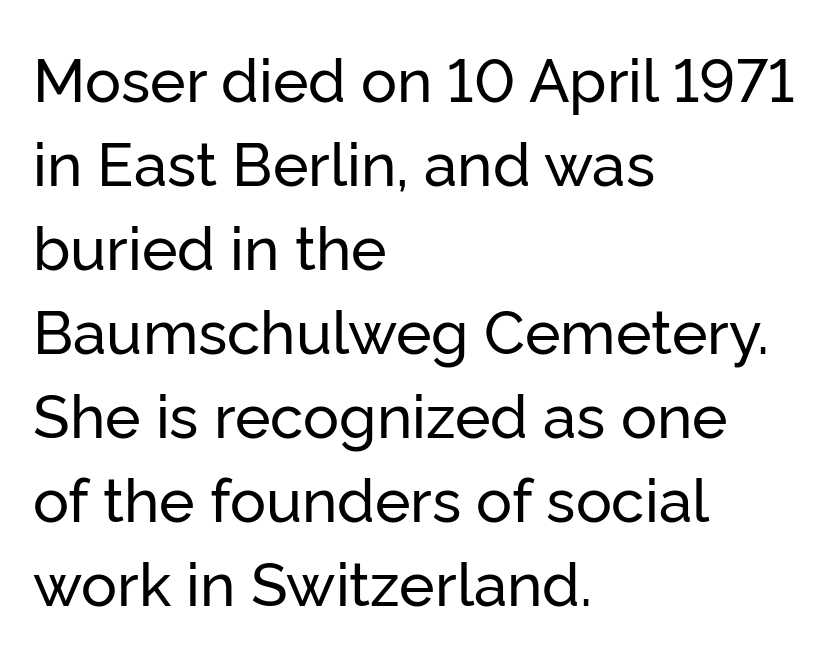
Q: Is the text italic (slanted)? A: No, it is upright.
Q: Is the typeface a serif or a sans-serif typeface? A: Sans-serif.
Q: Is the text underlined? A: No.
Q: How is the paragraph aligned? A: Left-aligned.
Q: Is the spacing between letters normal or unusually wide? A: Normal.
Q: Is the spacing between lines tight, normal or loose? A: Normal.
Q: Width (condensed, normal, or wide)? A: Normal.
Q: Stroke contrast? A: Low.
Q: x-height? A: Medium.
Q: Monospaced? A: No.
